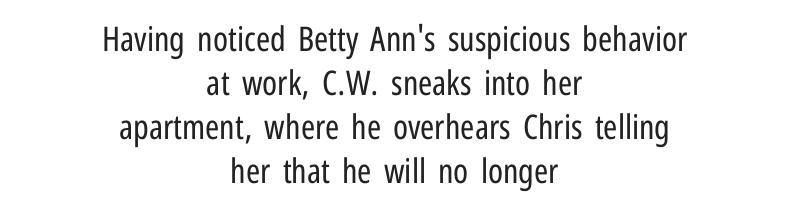
The image shows 34 px regular-weight, condensed sans-serif type, upright; set centered, normal line spacing (1.29x), normal letter spacing, not underlined; low stroke contrast and a medium x-height.
